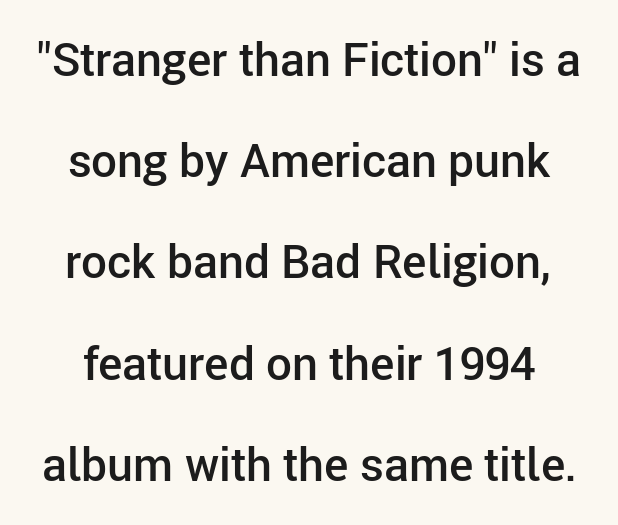
The image shows 46 px semibold sans-serif type, upright; set loose line spacing (2.2x), normal letter spacing, not underlined; low stroke contrast and a medium x-height.
